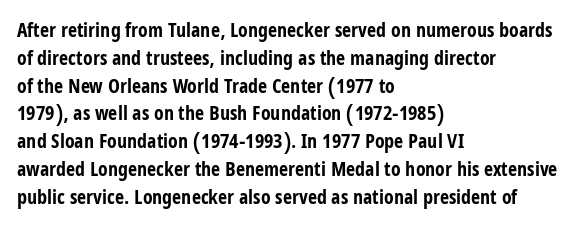
Is there any slant? The stems are plumb. Notice how thick the strokes are: this is what a full bold looks like. The vertical gap from one line to the next is medium. Leftover space on each line is placed entirely after the last word. The zone under the glyphs is completely vacant.
